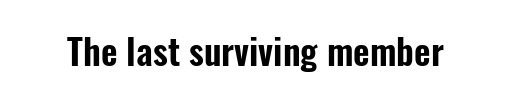
Nothing unusual about the tracking: characters are spaced as the font intends. Ordinary non-slanted type is in use. What kind of face is this? One without serifs — a sans. These lines are rendered in a variable-pitch font.
